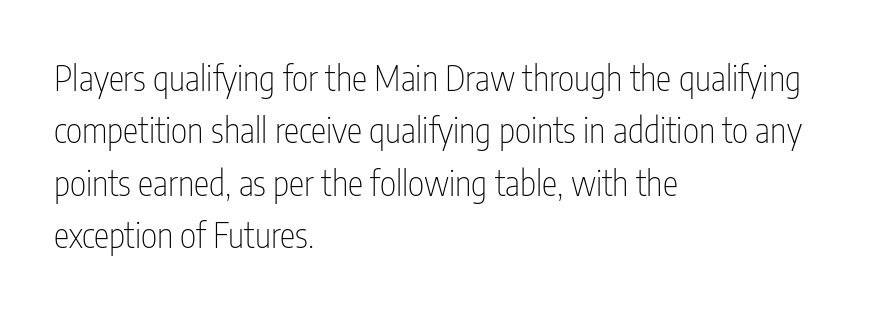
{"serif": "no", "italic": "no", "bold": "no", "weight": "thin", "width": "condensed", "stroke_contrast": "low", "x_height": "medium", "monospaced": "no", "underline": "no", "align": "left", "line_spacing": "normal", "line_spacing_ratio": 1.5, "letter_spacing": "normal", "letter_spacing_em": 0.0, "glyph_px": 35}
